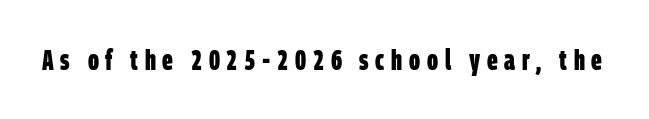
Q: Is the text bold? A: Yes.
Q: Is the typeface a serif or a sans-serif typeface? A: Sans-serif.
Q: Is the text underlined? A: No.
Q: Is the spacing between letters normal or unusually wide? A: Unusually wide.
Q: Width (condensed, normal, or wide)? A: Condensed.
Q: Stroke contrast? A: Low.
Q: x-height? A: Large.
Q: Monospaced? A: No.
